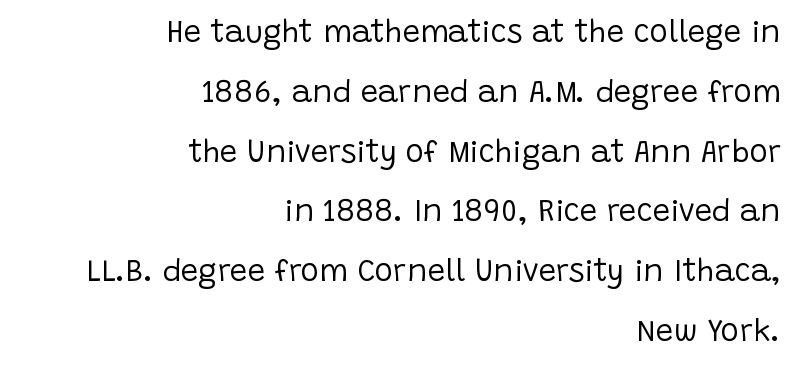
The letters stand upright; this is a roman face. The tracking reads as untouched default to a designer's eye. The lines in this sample share a right terminus and differ only in where they begin. Is this a sans? Yes — the strokes have no serifs.
